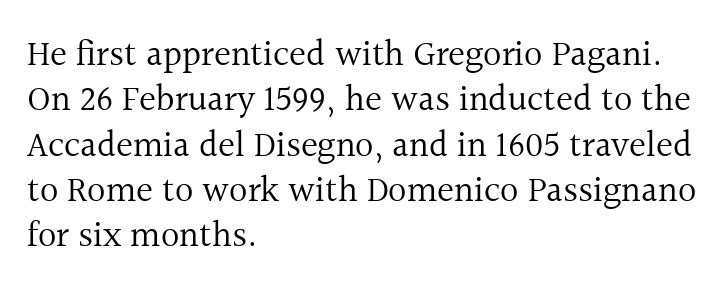
The image shows 36 px regular-weight serif type, upright; set left-aligned, normal line spacing (1.26x), normal letter spacing, not underlined; a medium x-height.
